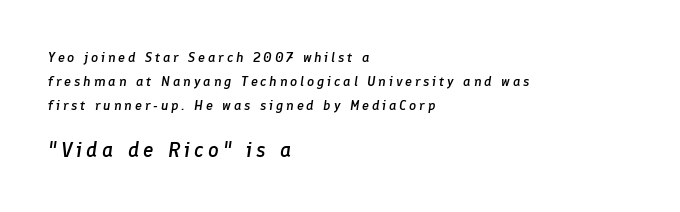
Q: Is the text bold? A: Semi-bold.
Q: Is the text italic (slanted)? A: Yes, it leans right by about 8 degrees.
Q: Is the text underlined? A: No.
Q: How is the paragraph aligned? A: Left-aligned.
Q: Is the spacing between letters normal or unusually wide? A: Unusually wide.
Q: Which block of text is set in a larger size, the first (top) or the second (bottom)? A: The second (bottom) one.
